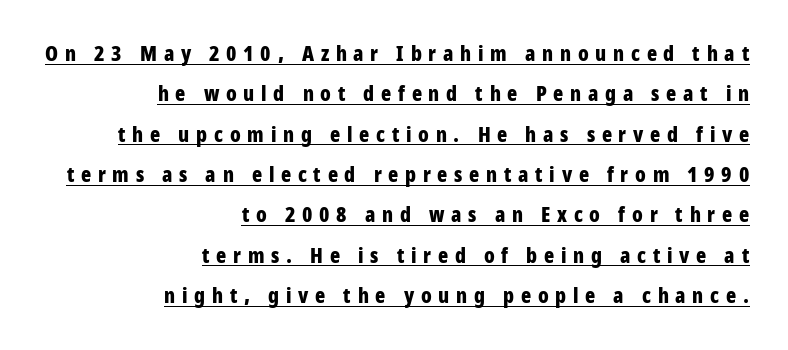
{"italic": "no", "bold": "yes", "underline": "yes", "align": "right", "line_spacing": "loose", "line_spacing_ratio": 1.92, "letter_spacing": "wide", "letter_spacing_em": 0.32, "glyph_px": 21}
